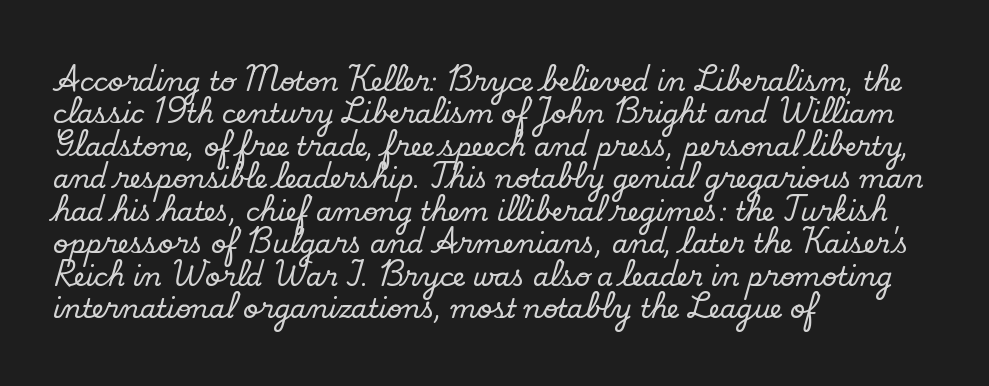
Q: Is the text italic (slanted)? A: Yes.
Q: Is the text underlined? A: No.
Q: How is the paragraph aligned? A: Left-aligned.
Q: Is the spacing between letters normal or unusually wide? A: Normal.
Q: Is the spacing between lines tight, normal or loose? A: Normal.
